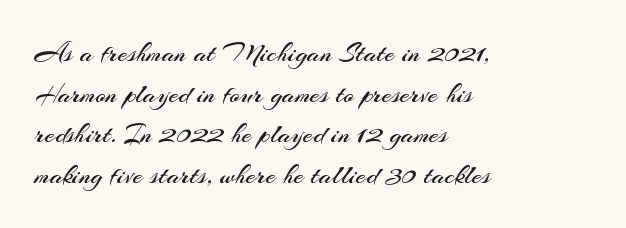
Q: Is the text bold? A: No.
Q: Is the text italic (slanted)? A: Yes.
Q: Is the typeface a serif or a sans-serif typeface? A: Sans-serif.
Q: Is the text underlined? A: No.
Q: How is the paragraph aligned? A: Left-aligned.
Q: Is the spacing between letters normal or unusually wide? A: Normal.
Q: Is the spacing between lines tight, normal or loose? A: Normal.
Q: Width (condensed, normal, or wide)? A: Normal.
Q: Stroke contrast? A: Medium.
Q: x-height? A: Small.
Q: Monospaced? A: No.
